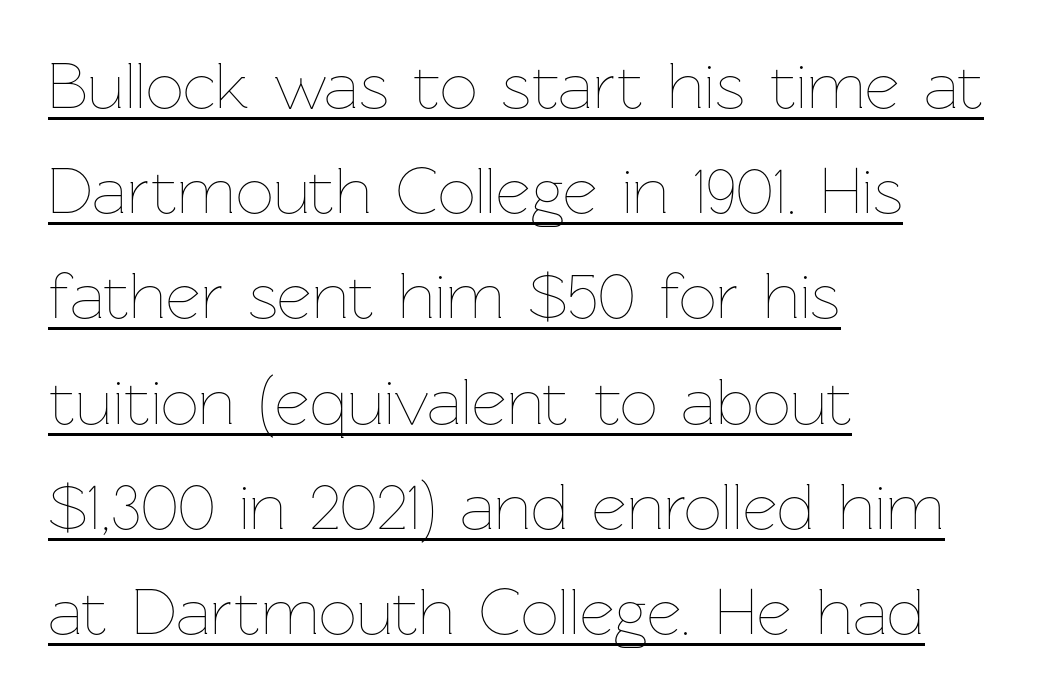
{"italic": "no", "bold": "no", "weight": "thin", "width": "normal", "stroke_contrast": "low", "x_height": "medium", "monospaced": "no", "underline": "yes", "align": "left", "line_spacing": "normal", "line_spacing_ratio": 1.57, "letter_spacing": "normal", "letter_spacing_em": 0.0, "glyph_px": 67}
